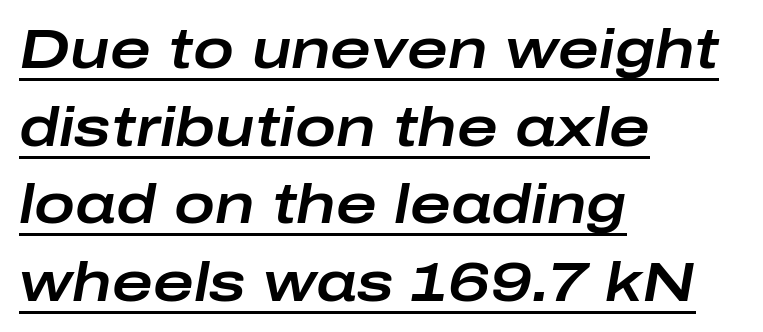
The letterforms sit shoulder to shoulder at normal distance. Vertical spacing — default. Spacing verdict: proportional, widths tailored to each character. The lines are quadded left. The whole block is typeset with a tilt.
